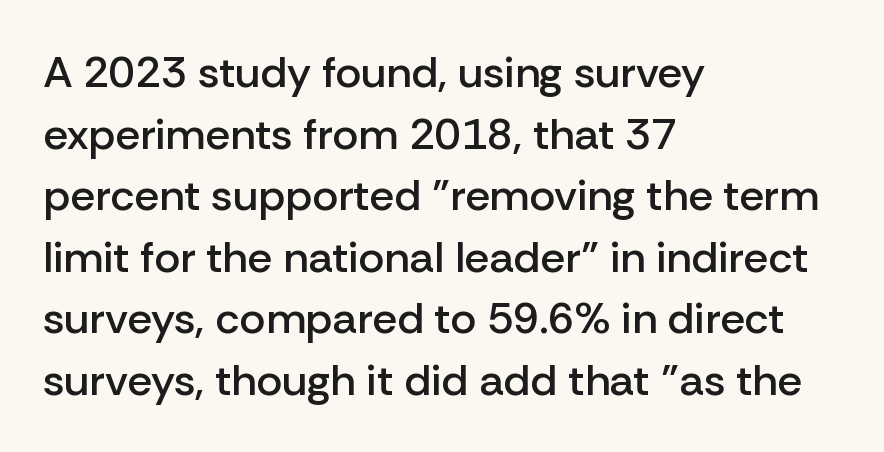
This rendering leaves character spacing at its baseline value. Look at the bottom of the vertical strokes: they stop flat, with no serifs. Baseline-to-baseline distance is the conventional proportion of letter height. Descender tails drop into unmarked territory. The sample has been set in demibold, a notch under bold. Character widths vary here, with narrow letters taking less room than wide ones.
